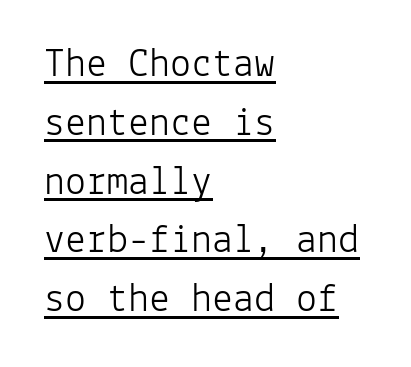
{"serif": "no", "italic": "no", "bold": "no", "weight": "light", "width": "normal", "stroke_contrast": "low", "x_height": "medium", "monospaced": "yes", "underline": "yes", "align": "left", "line_spacing": "normal", "line_spacing_ratio": 1.4, "letter_spacing": "normal", "letter_spacing_em": 0.0, "glyph_px": 42}
